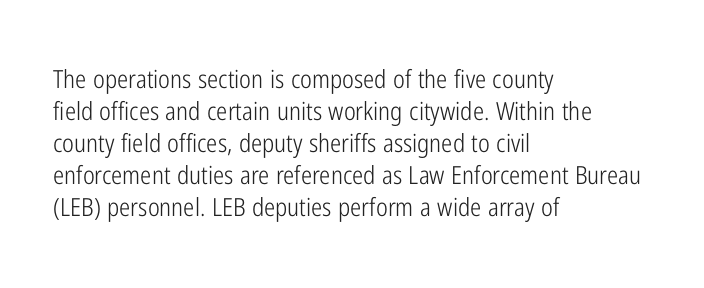
The image shows 25 px text type, upright; set left-aligned, normal line spacing (1.28x), normal letter spacing, not underlined.
